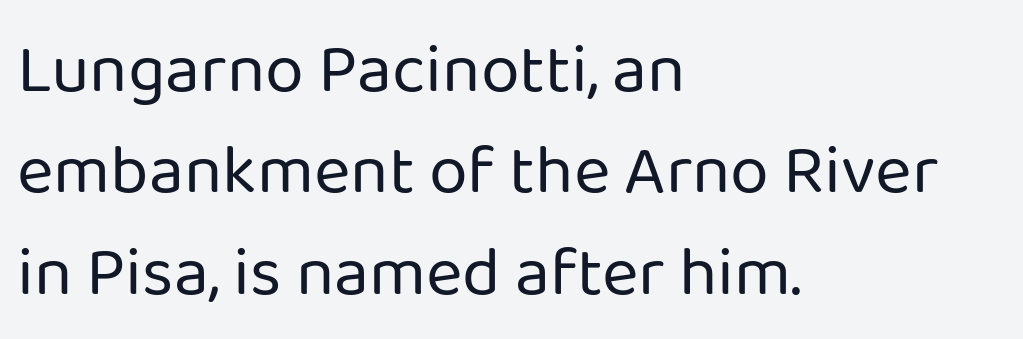
This sample is left-justified, so line endings fall wherever the words run out. Anything drawn beneath the words? Only blank space. Look at the bottom of the vertical strokes: they stop flat, with no serifs. Line spacing here is normal. Is the stroke heavy? The answer is a plain regular-or-lighter.
